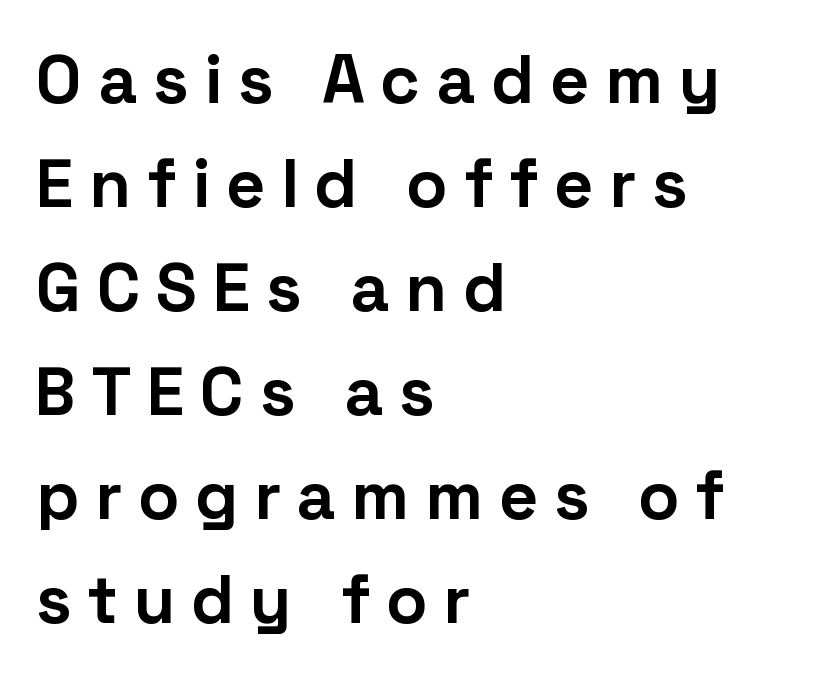
The face used here is proportionally spaced, like ordinary book or web type. The face used here is a sans, in the tradition of grotesques and geometrics. Lines of text with bare space underneath. Posture: vertical. Loose tracking; the words dissolve into strings of separated letters.
